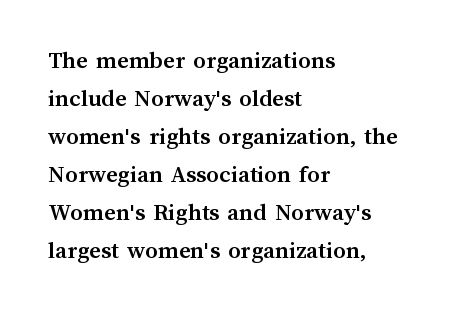
The image shows 25 px bold type, upright; set left-aligned, normal line spacing (1.52x), normal letter spacing, not underlined.
